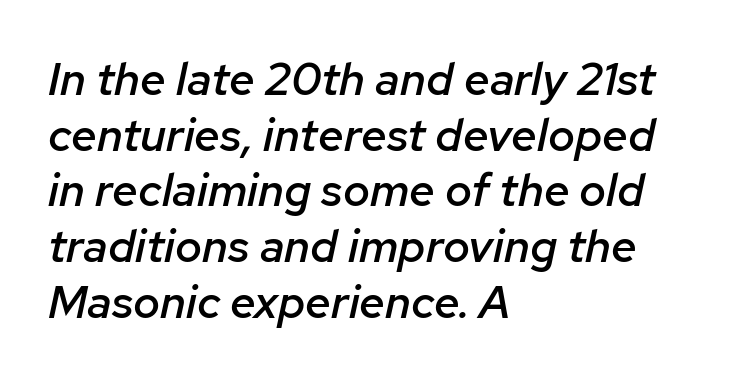
Each line starts at the same left margin while the right side varies. The zone under the glyphs is completely vacant. This sample has the flowing, uneven cadence of proportional lettering. Between one letter and the next there's only the usual sliver of space.
